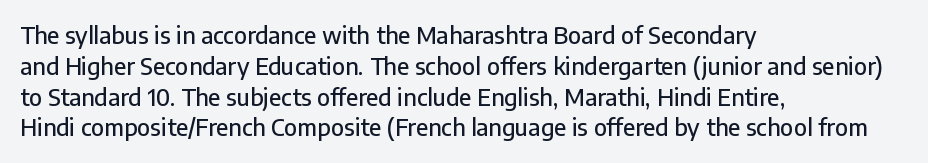
Q: Is the text italic (slanted)? A: No, it is upright.
Q: Is the text underlined? A: No.
Q: How is the paragraph aligned? A: Left-aligned.
Q: Is the spacing between letters normal or unusually wide? A: Normal.
Q: Is the spacing between lines tight, normal or loose? A: Normal.
